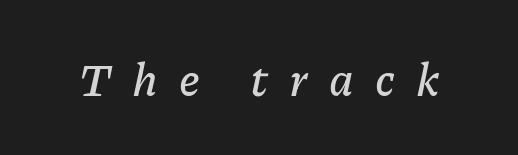
{"italic": "yes", "lean": "right", "slant_degrees": 11, "width": "normal", "stroke_contrast": "low", "x_height": "medium", "monospaced": "no", "underline": "no", "letter_spacing": "wide", "letter_spacing_em": 0.46, "glyph_px": 46}
